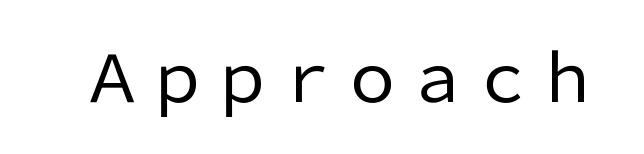
The image shows 65 px regular-weight sans-serif type, upright; set normal letter spacing, not underlined; low stroke contrast and a medium x-height.
